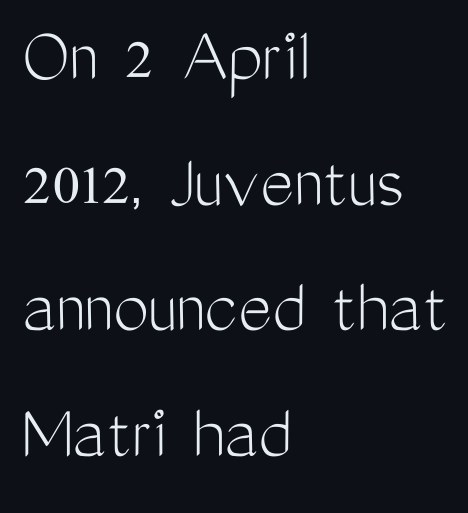
{"serif": "no", "italic": "no", "bold": "no", "weight": "light", "width": "condensed", "stroke_contrast": "medium", "x_height": "medium", "monospaced": "no", "underline": "no", "align": "left", "line_spacing": "normal", "line_spacing_ratio": 1.57, "letter_spacing": "normal", "letter_spacing_em": 0.0, "glyph_px": 80}
